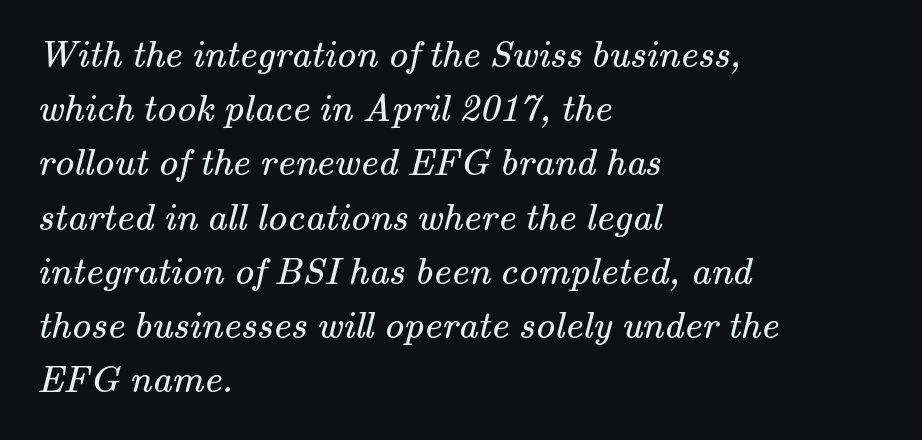
The image shows 39 px regular-weight serif type; set left-aligned, normal line spacing (1.39x), normal letter spacing, not underlined; medium stroke contrast and a small x-height.
